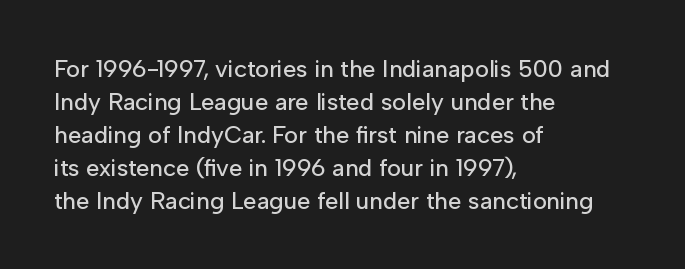
The type sits square on the baseline with zero lean. Students, observe: this is what conventionally led text looks like. Notice how the passage keeps a crisp vertical edge on the left only. Lines of text with bare space underneath.
